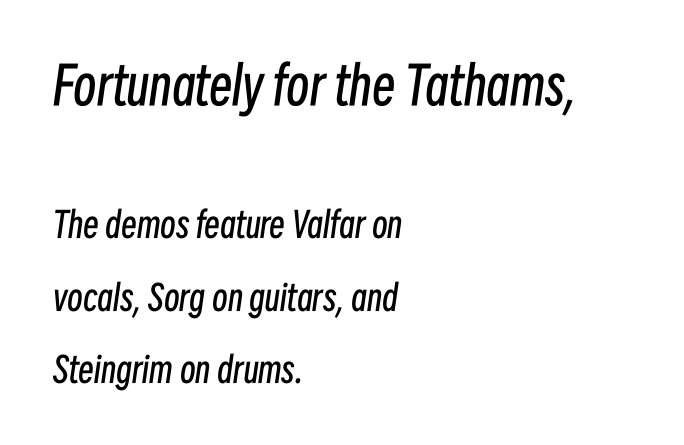
{"italic": "yes", "lean": "right", "slant_degrees": 8, "bold": "no", "weight": "regular", "width": "condensed", "stroke_contrast": "low", "x_height": "medium", "monospaced": "no", "underline": "no", "align": "left", "line_spacing": "loose", "line_spacing_ratio": 2.08, "letter_spacing": "normal", "letter_spacing_em": 0.0, "larger_block": "first", "size_ratio": 1.49, "glyph_px": 52}
